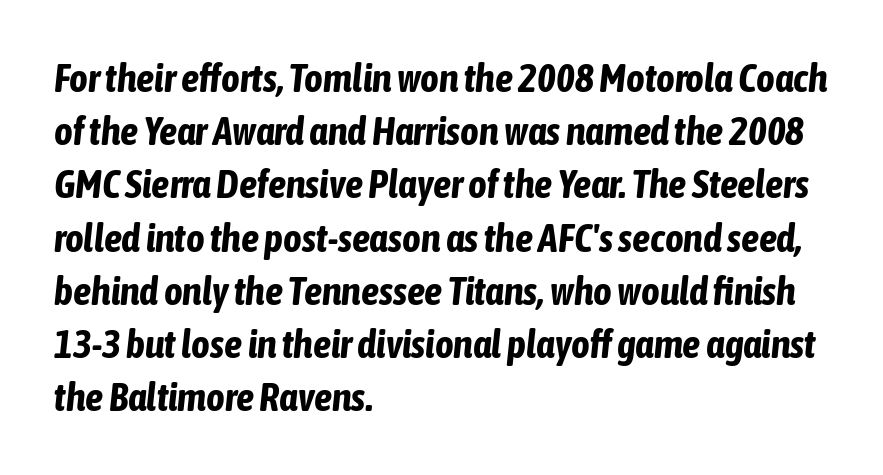
{"italic": "yes", "lean": "right", "slant_degrees": 6, "bold": "yes", "weight": "bold", "width": "condensed", "stroke_contrast": "low", "x_height": "medium", "monospaced": "no", "underline": "no", "align": "left", "line_spacing": "normal", "line_spacing_ratio": 1.33, "letter_spacing": "normal", "letter_spacing_em": 0.0, "glyph_px": 40}
